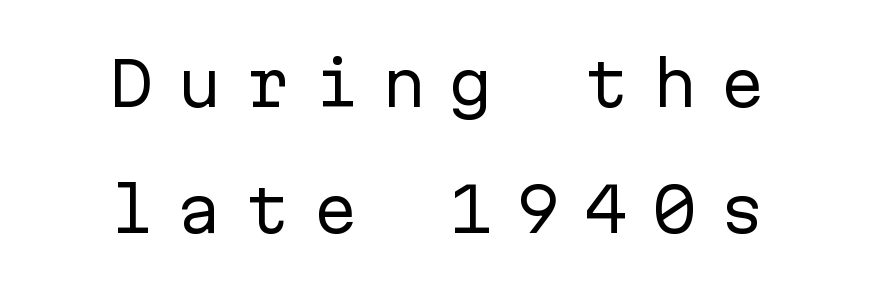
Posture: vertical. Every character here occupies the same horizontal width, giving the sample a typewriter-like rhythm. On a weight scale, this lands at 450 or below. Notice how the passage keeps no hard edge, just a central spine. You could fit nearly another row in the gap between these rows.
